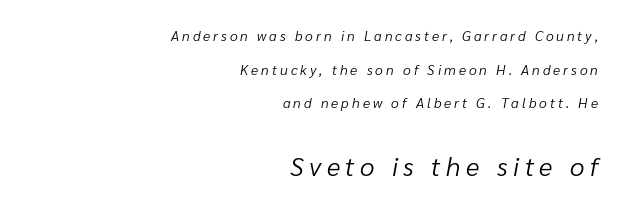
Bare-footed words on every line. Counters stay open thanks to moderate or lighter strokes. Caption: multi-line text, flush right, ragged left. Is the lower block the larger one? Yes — the lower block carries the bigger type. A typesetter would call this leading open, well beyond the default. The face used here is rendered with a markedly widened letterfit.
